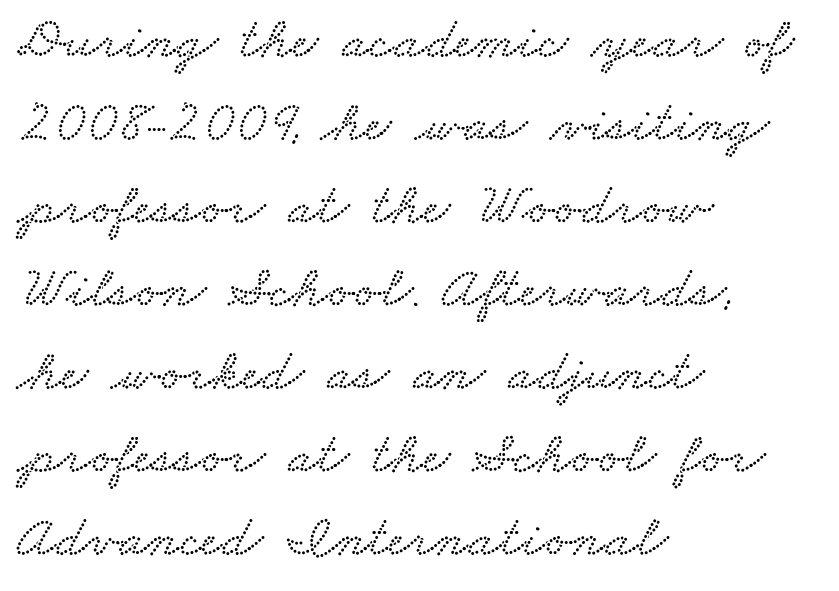
Q: Is the text underlined? A: No.
Q: How is the paragraph aligned? A: Left-aligned.
Q: Is the spacing between letters normal or unusually wide? A: Normal.
Q: Is the spacing between lines tight, normal or loose? A: Normal.
Q: Width (condensed, normal, or wide)? A: Wide.
Q: Stroke contrast? A: Low.
Q: x-height? A: Small.
Q: Monospaced? A: No.
